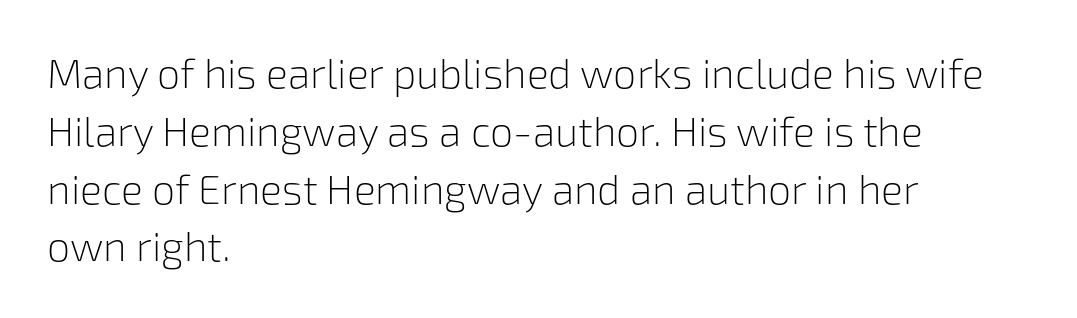
{"serif": "no", "italic": "no", "bold": "no", "weight": "light", "width": "normal", "stroke_contrast": "low", "x_height": "medium", "monospaced": "no", "underline": "no", "align": "left", "line_spacing": "normal", "line_spacing_ratio": 1.41, "letter_spacing": "normal", "letter_spacing_em": 0.0, "glyph_px": 41}
